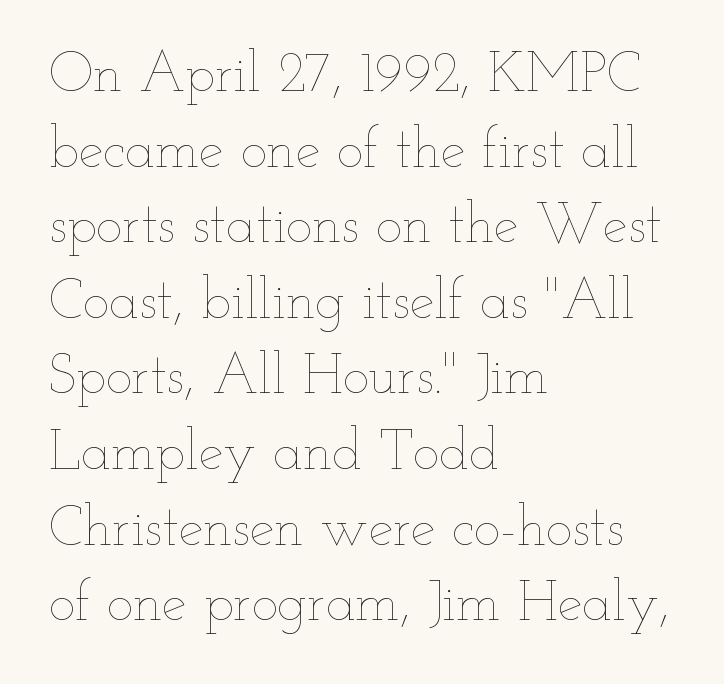
{"italic": "no", "bold": "no", "weight": "thin", "width": "wide", "stroke_contrast": "low", "x_height": "small", "monospaced": "no", "underline": "no", "align": "left", "line_spacing": "normal", "line_spacing_ratio": 1.35, "letter_spacing": "normal", "letter_spacing_em": 0.0, "glyph_px": 56}
